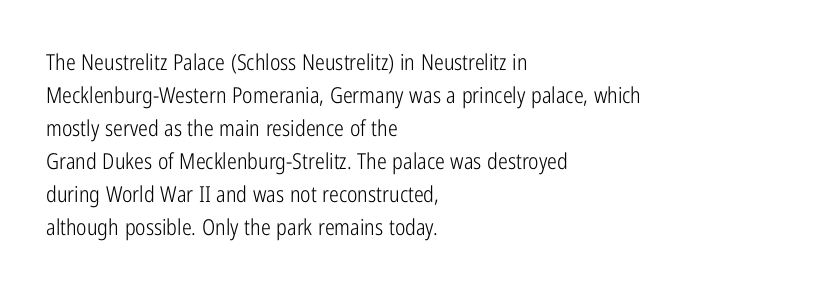
The image shows 22 px text type, upright; set left-aligned, normal line spacing (1.5x), normal letter spacing, not underlined.
